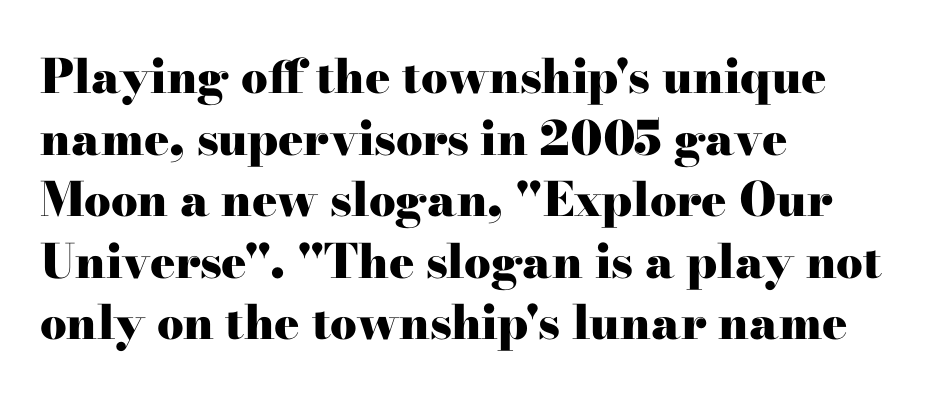
Q: Is the text bold? A: Yes.
Q: Is the text italic (slanted)? A: No, it is upright.
Q: Is the typeface a serif or a sans-serif typeface? A: Serif.
Q: Is the text underlined? A: No.
Q: How is the paragraph aligned? A: Left-aligned.
Q: Is the spacing between letters normal or unusually wide? A: Normal.
Q: Is the spacing between lines tight, normal or loose? A: Normal.
Q: Width (condensed, normal, or wide)? A: Wide.
Q: Stroke contrast? A: High.
Q: x-height? A: Small.
Q: Monospaced? A: No.
